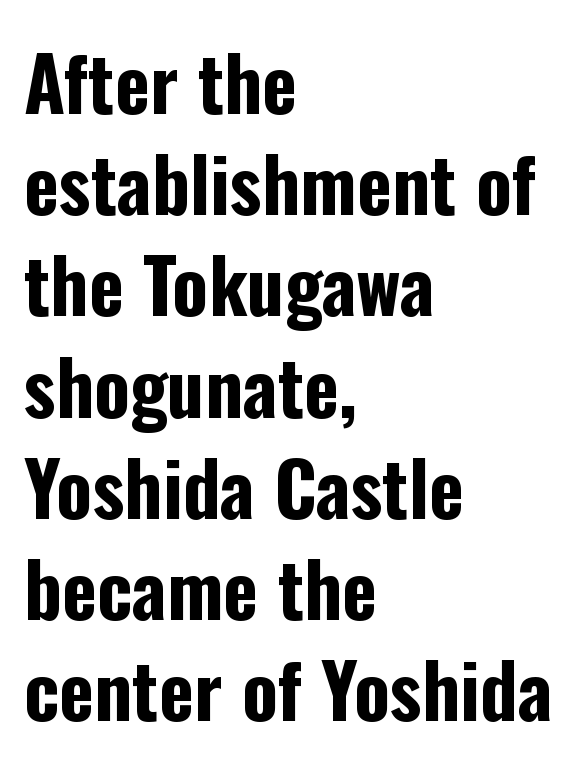
The image shows 75 px bold, condensed sans-serif type, upright; set left-aligned, normal line spacing (1.35x), normal letter spacing, not underlined; low stroke contrast and a medium x-height.
